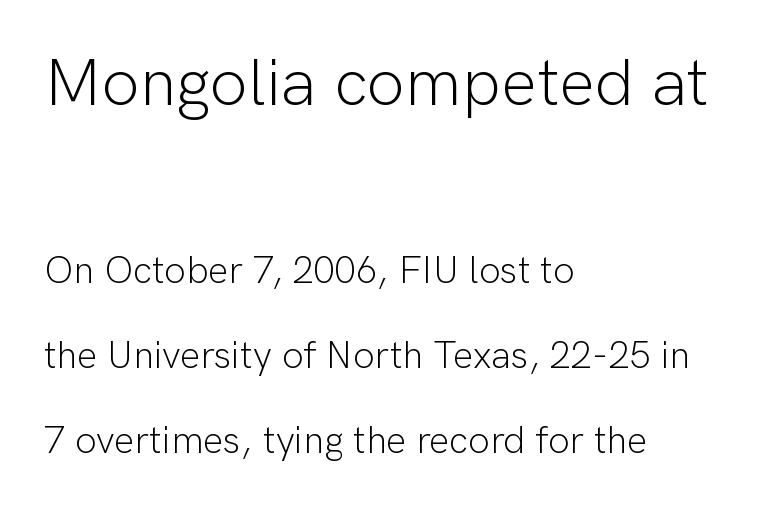
The image shows 67 px light sans-serif type, upright; set left-aligned, loose line spacing (2.24x), normal letter spacing, not underlined; the first (top) block is 1.76x larger; low stroke contrast and a medium x-height.
